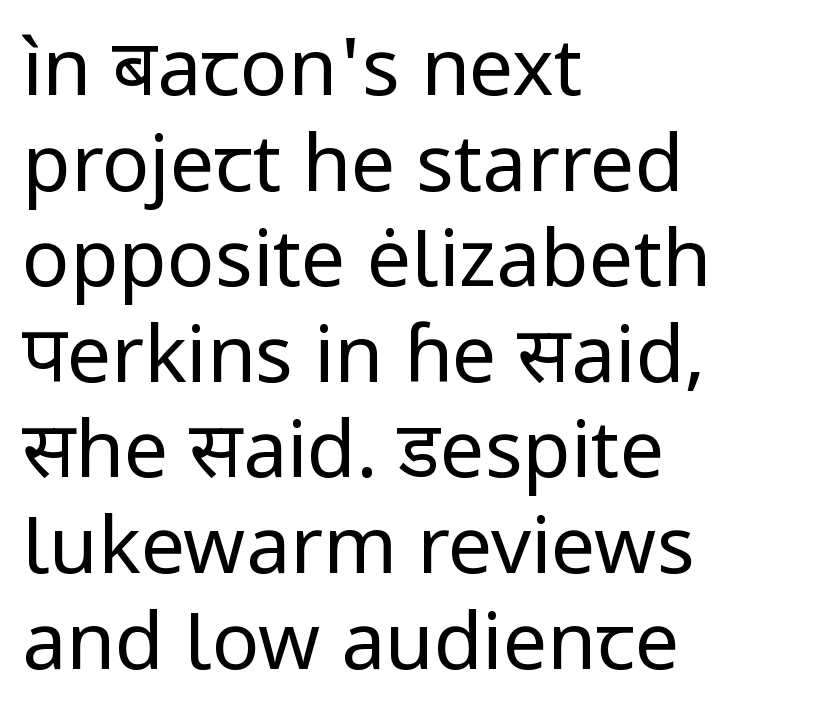
The image shows 79 px regular-weight sans-serif type, upright; set left-aligned, line spacing 1.21x, normal letter spacing, not underlined; low stroke contrast and a medium x-height.
